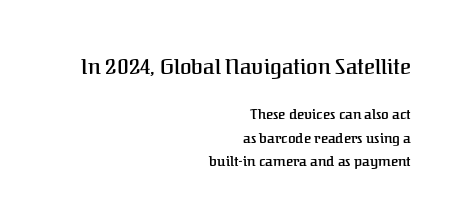
{"italic": "no", "bold": "semi", "underline": "no", "align": "right", "line_spacing": "normal", "line_spacing_ratio": 1.65, "letter_spacing": "normal", "letter_spacing_em": 0.0, "larger_block": "first", "size_ratio": 1.5, "glyph_px": 21}
